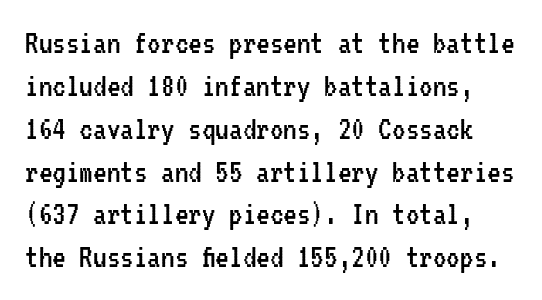
What's the leading like? Ordinary, nothing unusual. Descender tails drop into unmarked territory. Spacing between characters is what you'd get straight out of the box. Every character sits straight up, as roman type does.
